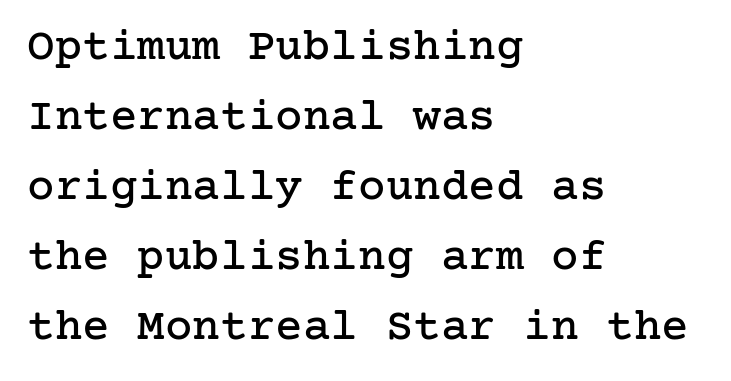
{"serif": "yes", "italic": "no", "width": "normal", "stroke_contrast": "low", "x_height": "medium", "underline": "no", "align": "left", "line_spacing": "normal", "line_spacing_ratio": 1.52, "letter_spacing": "normal", "letter_spacing_em": 0.0, "glyph_px": 46}
